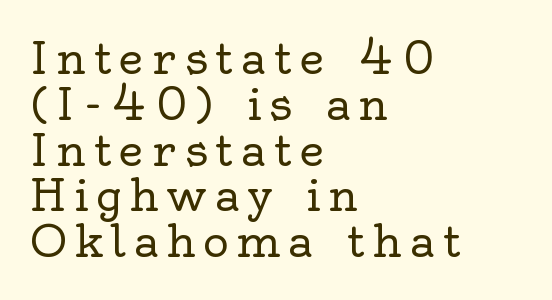
Q: Is the text bold? A: No.
Q: Is the text italic (slanted)? A: No, it is upright.
Q: Is the typeface a serif or a sans-serif typeface? A: Serif.
Q: Is the text underlined? A: No.
Q: How is the paragraph aligned? A: Left-aligned.
Q: Is the spacing between lines tight, normal or loose? A: Tight.
Q: Width (condensed, normal, or wide)? A: Normal.
Q: x-height? A: Small.
Q: Monospaced? A: No.
